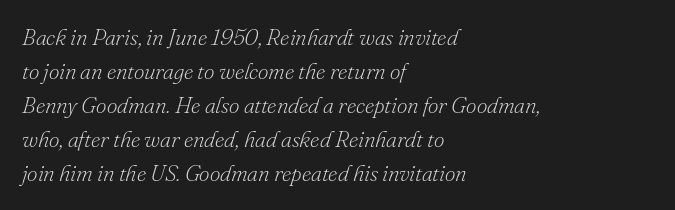
The image shows 23 px text type, italic (leaning right); set left-aligned, normal line spacing (1.48x), normal letter spacing, not underlined.
